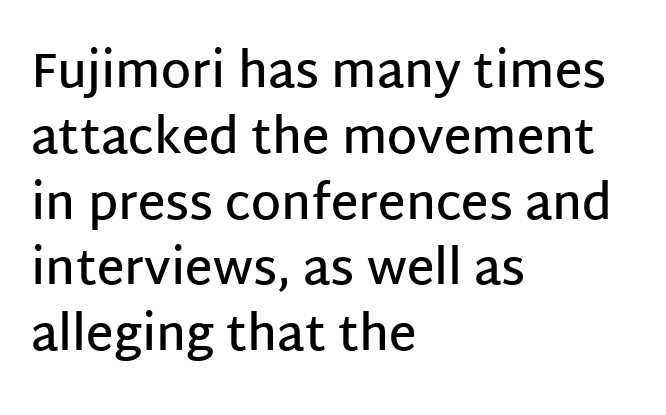
Q: Is the text bold? A: Semi-bold.
Q: Is the text italic (slanted)? A: No, it is upright.
Q: Is the typeface a serif or a sans-serif typeface? A: Sans-serif.
Q: Is the text underlined? A: No.
Q: How is the paragraph aligned? A: Left-aligned.
Q: Is the spacing between letters normal or unusually wide? A: Normal.
Q: Is the spacing between lines tight, normal or loose? A: Normal.
Q: Width (condensed, normal, or wide)? A: Normal.
Q: Stroke contrast? A: Low.
Q: x-height? A: Large.
Q: Monospaced? A: No.
